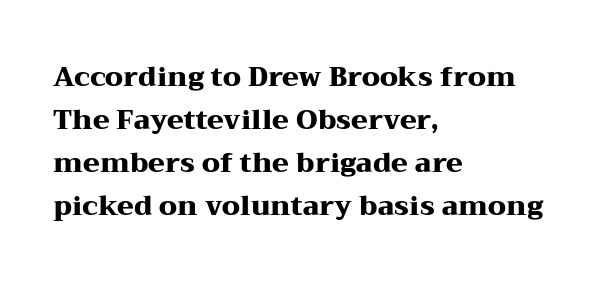
The image shows 27 px bold type, upright; set left-aligned, normal line spacing (1.59x), normal letter spacing, not underlined.
